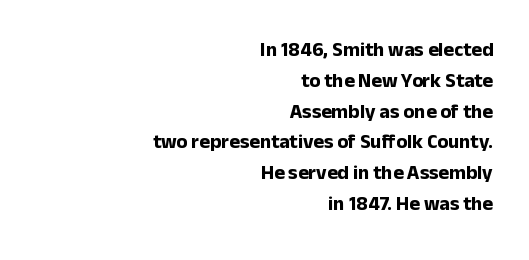
{"italic": "no", "bold": "yes", "underline": "no", "align": "right", "line_spacing": "normal", "line_spacing_ratio": 1.54, "letter_spacing": "normal", "letter_spacing_em": 0.0, "glyph_px": 20}
